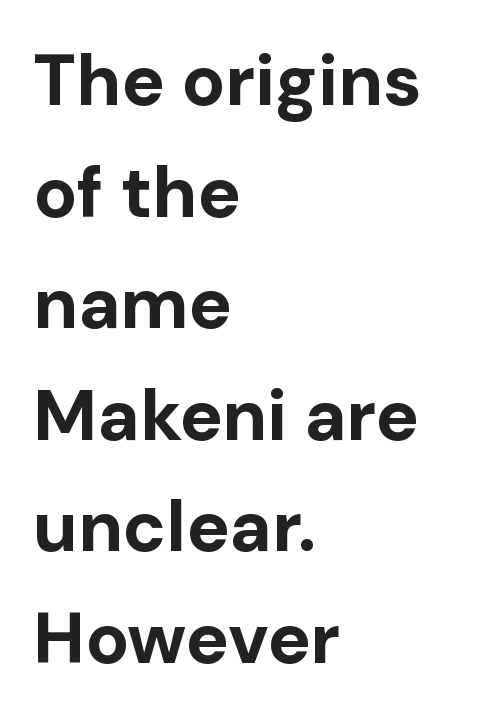
The image shows 72 px bold sans-serif type, upright; set left-aligned, normal line spacing (1.55x), normal letter spacing, not underlined; low stroke contrast and a medium x-height.
